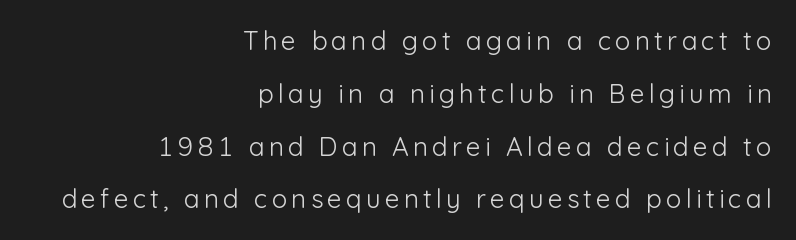
Stroke thickness stays within the range of a standard reading face or lighter. Horizontal bands of white between lines are thick stripes. Do the letters lean? They stand straight. Check the space under the baseline: it is left empty. If you drew a ruler down the right edge, every line would touch it.
